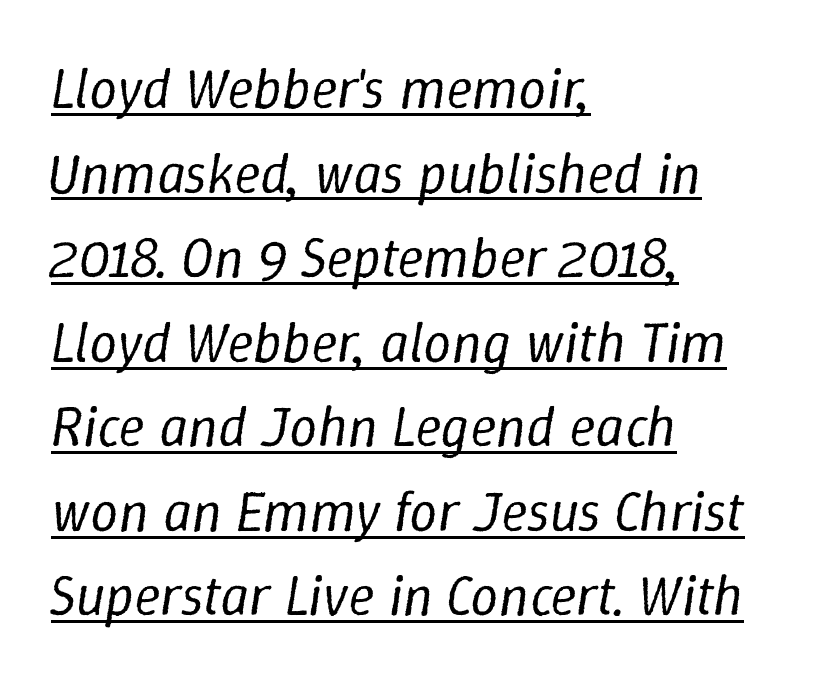
Q: Is the text bold? A: No.
Q: Is the text italic (slanted)? A: Yes, it leans right by about 9 degrees.
Q: Is the text underlined? A: Yes.
Q: How is the paragraph aligned? A: Left-aligned.
Q: Is the spacing between letters normal or unusually wide? A: Normal.
Q: Is the spacing between lines tight, normal or loose? A: Normal.
Q: Width (condensed, normal, or wide)? A: Normal.
Q: Stroke contrast? A: Low.
Q: x-height? A: Medium.
Q: Monospaced? A: No.
